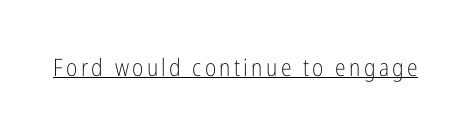
The image shows 24 px text type, upright; set underlined.
